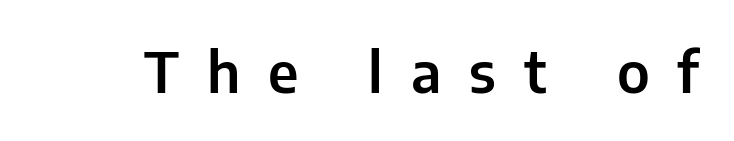
{"serif": "no", "italic": "no", "width": "normal", "stroke_contrast": "low", "x_height": "medium", "monospaced": "no", "underline": "no", "letter_spacing": "wide", "letter_spacing_em": 0.5, "glyph_px": 56}
